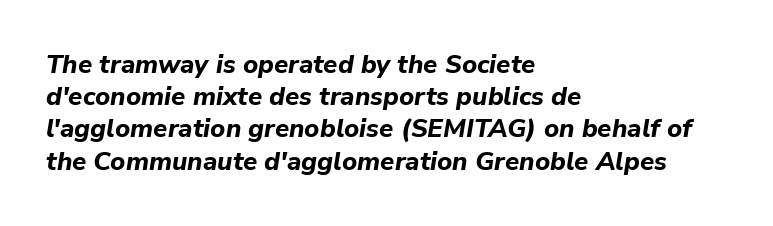
{"italic": "yes", "lean": "right", "slant_degrees": 9, "bold": "yes", "underline": "no", "align": "left", "line_spacing_ratio": 1.24, "letter_spacing": "normal", "letter_spacing_em": 0.0, "glyph_px": 26}
